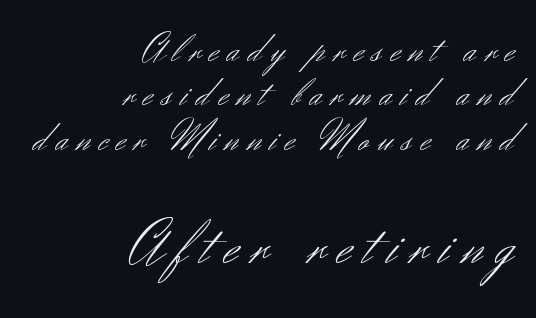
{"serif": "no", "bold": "no", "weight": "light", "width": "normal", "stroke_contrast": "medium", "x_height": "small", "monospaced": "no", "underline": "no", "align": "right", "line_spacing": "tight", "line_spacing_ratio": 1.08, "letter_spacing": "wide", "letter_spacing_em": 0.22, "larger_block": "second", "size_ratio": 1.51, "glyph_px": 62}
